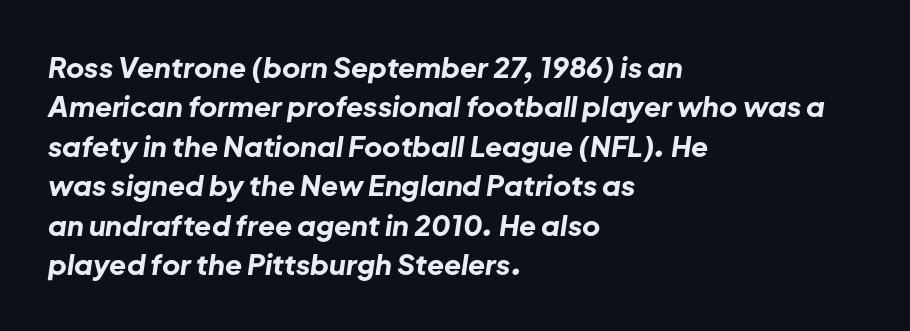
The typesetter chose a ragged-right arrangement here. Every character sits at an angle, as italics do. The glyphs are unaccompanied by any horizontal stroke below them. Weight: bold. Short note: letters normally spaced. How would I describe the line gaps? Plain and ordinary.
